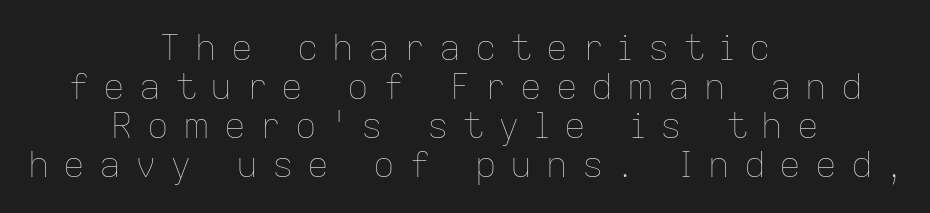
Q: Is the text bold? A: No.
Q: Is the text italic (slanted)? A: No, it is upright.
Q: Is the text underlined? A: No.
Q: How is the paragraph aligned? A: Centered.
Q: Is the spacing between letters normal or unusually wide? A: Unusually wide.
Q: Is the spacing between lines tight, normal or loose? A: Tight.
Q: Width (condensed, normal, or wide)? A: Normal.
Q: Stroke contrast? A: Low.
Q: x-height? A: Medium.
Q: Monospaced? A: No.
